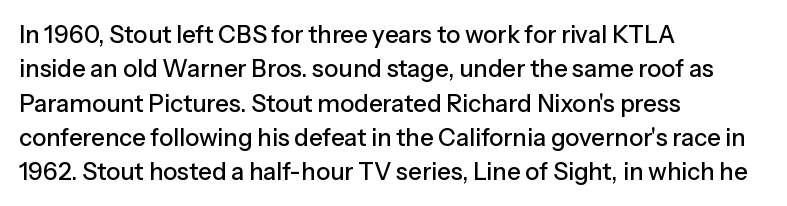
The rows are spaced the way most documents space them. Italic: no, the glyphs are upright roman. Reading down the block, your eye returns to a fixed left position each line. The words here are not underlined. Nothing unusual about the tracking: characters are spaced as the font intends.
